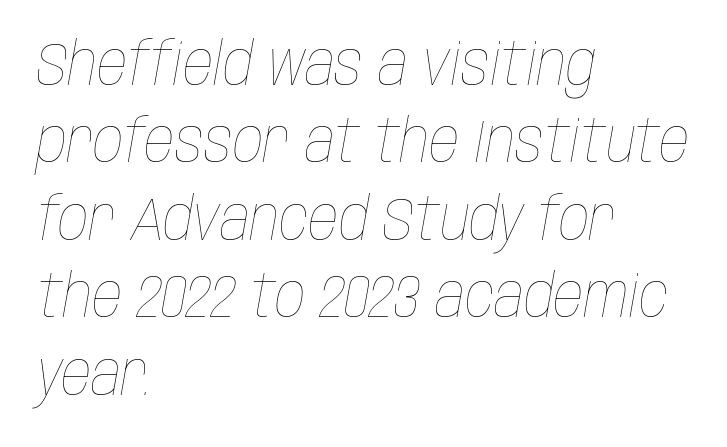
Q: Is the text bold? A: No.
Q: Is the text italic (slanted)? A: Yes, it leans right by about 10 degrees.
Q: Is the text underlined? A: No.
Q: How is the paragraph aligned? A: Left-aligned.
Q: Is the spacing between letters normal or unusually wide? A: Normal.
Q: Is the spacing between lines tight, normal or loose? A: Normal.
Q: Width (condensed, normal, or wide)? A: Condensed.
Q: Stroke contrast? A: Low.
Q: x-height? A: Large.
Q: Monospaced? A: No.
